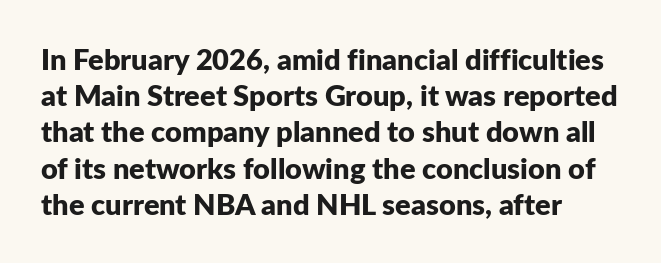
Q: Is the text bold? A: Yes.
Q: Is the text italic (slanted)? A: No, it is upright.
Q: Is the typeface a serif or a sans-serif typeface? A: Sans-serif.
Q: Is the text underlined? A: No.
Q: How is the paragraph aligned? A: Left-aligned.
Q: Is the spacing between letters normal or unusually wide? A: Normal.
Q: Is the spacing between lines tight, normal or loose? A: Normal.
Q: Width (condensed, normal, or wide)? A: Normal.
Q: Stroke contrast? A: Low.
Q: x-height? A: Medium.
Q: Monospaced? A: No.
